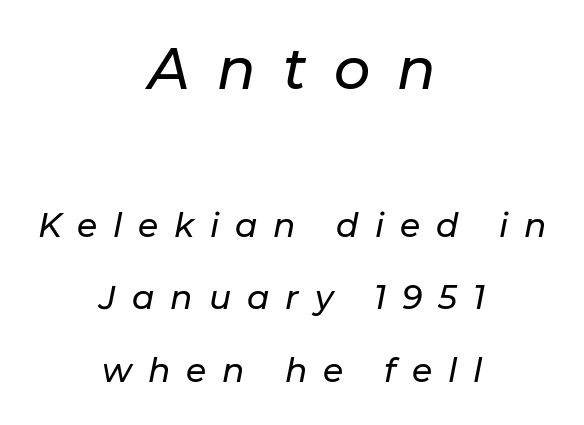
The image shows 57 px text type, italic (leaning right); set centered, loose line spacing (2.21x), unusually wide letter spacing (+0.48 em), not underlined; the first (top) block is 1.73x larger; low stroke contrast and a medium x-height.
